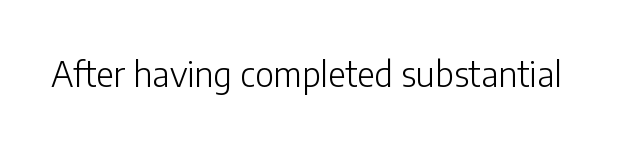
Q: Is the text bold? A: No.
Q: Is the text italic (slanted)? A: No, it is upright.
Q: Is the typeface a serif or a sans-serif typeface? A: Sans-serif.
Q: Is the text underlined? A: No.
Q: Is the spacing between letters normal or unusually wide? A: Normal.
Q: Width (condensed, normal, or wide)? A: Normal.
Q: Stroke contrast? A: Low.
Q: x-height? A: Medium.
Q: Monospaced? A: No.
